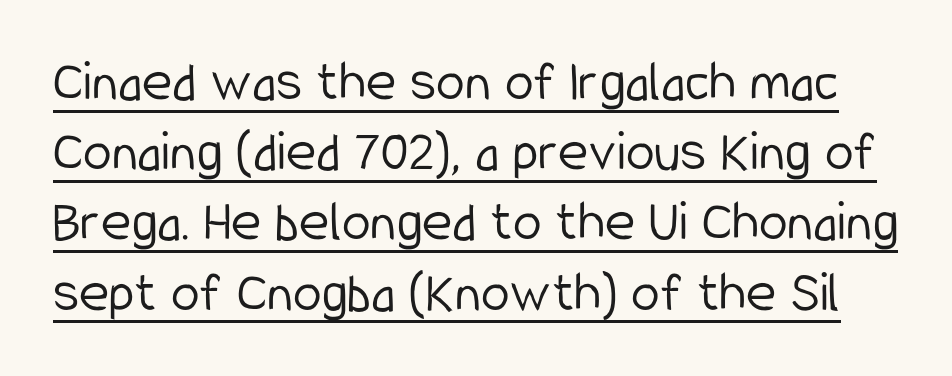
Varying glyph widths throughout — classic text-font behaviour. Is the letter spacing exaggerated? No — it looks like the ordinary default. No feet cap the strokes, marking this as sans-serif type. Weight: regular or lighter.
